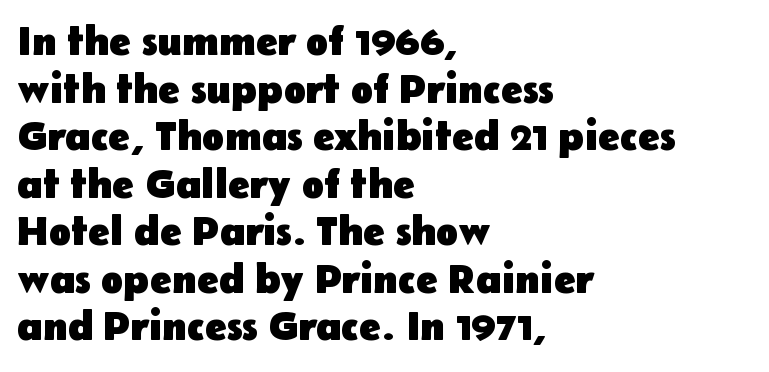
Q: Is the text bold? A: Yes.
Q: Is the text italic (slanted)? A: No, it is upright.
Q: Is the typeface a serif or a sans-serif typeface? A: Sans-serif.
Q: Is the text underlined? A: No.
Q: How is the paragraph aligned? A: Left-aligned.
Q: Is the spacing between letters normal or unusually wide? A: Normal.
Q: Width (condensed, normal, or wide)? A: Normal.
Q: Stroke contrast? A: Low.
Q: x-height? A: Medium.
Q: Monospaced? A: No.
